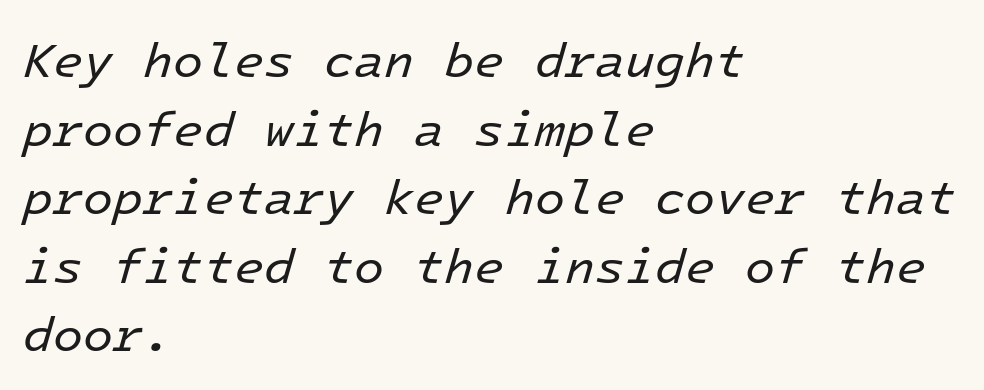
Does the lettering tilt? It does — this is italic. The vertical gap from one line to the next is medium. Default kerning and tracking; the words read as compact shapes. Type without underlining.
